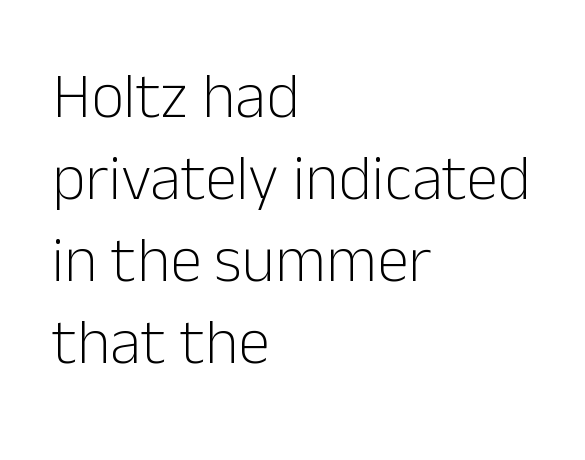
Spacing verdict: proportional, widths tailored to each character. Is the block centered? No — it sits flush against the left margin. The letterforms sit at book weight or below. In terms of leading, this rendering sits right in the middle.
